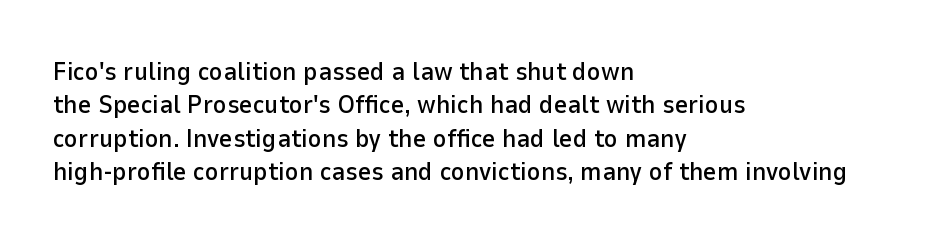
Beneath every word, the page is bare. Evenly set lines give the paragraph a standard silhouette. The compositor pushed each line to the left boundary. Spacing between characters is what you'd get straight out of the box. When letters stand straight like this, we call the style roman or upright.
